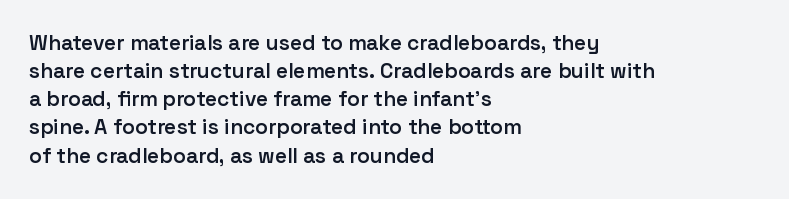
The image shows 21 px text type, upright; set left-aligned, normal line spacing (1.34x), normal letter spacing, not underlined.
